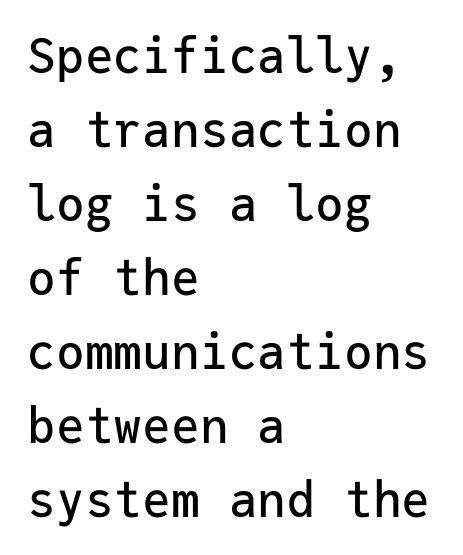
Q: Is the text italic (slanted)? A: No, it is upright.
Q: Is the typeface a serif or a sans-serif typeface? A: Sans-serif.
Q: Is the text underlined? A: No.
Q: How is the paragraph aligned? A: Left-aligned.
Q: Is the spacing between letters normal or unusually wide? A: Normal.
Q: Is the spacing between lines tight, normal or loose? A: Normal.
Q: Width (condensed, normal, or wide)? A: Normal.
Q: Stroke contrast? A: Low.
Q: x-height? A: Medium.
Q: Monospaced? A: Yes.
